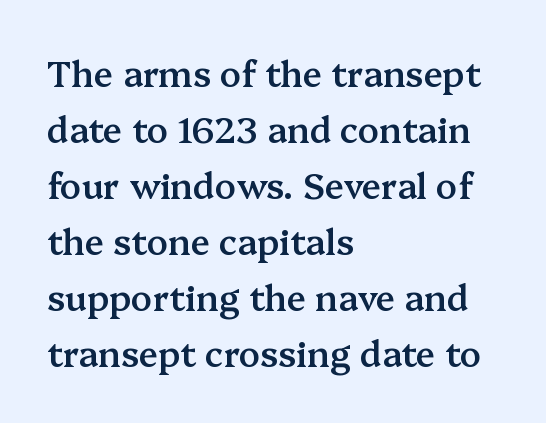
The image shows 35 px semibold serif type, upright; set left-aligned, normal line spacing (1.6x), normal letter spacing, not underlined; medium stroke contrast and a medium x-height.
